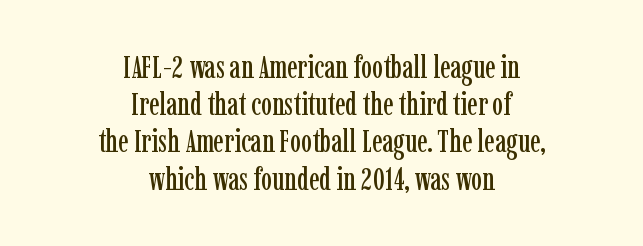
Rule under the text: the space is simply empty. These lines are rendered in a variable-pitch font. The text was rendered using a seriffed face with decorative stroke endings. Tracking value appears to be zero — textbook default spacing. Posture: upright roman.
